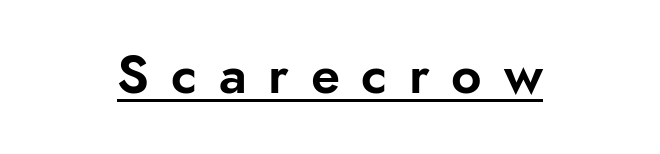
The image shows 53 px sans-serif type, upright; set unusually wide letter spacing (+0.41 em), underlined; low stroke contrast and a small x-height.
